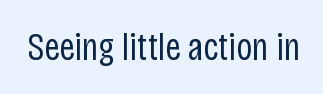
The image shows 39 px regular-weight, condensed sans-serif type, upright; set normal letter spacing, not underlined; low stroke contrast and a large x-height.
